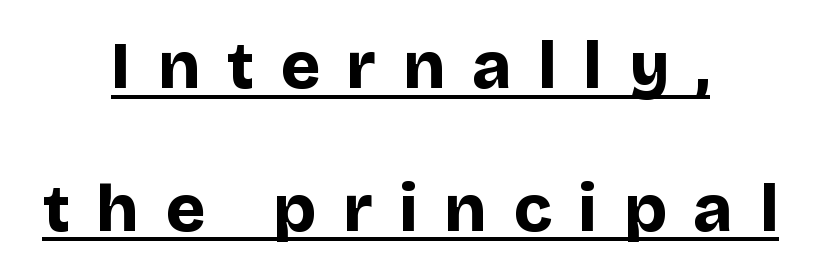
Q: Is the text bold? A: Yes.
Q: Is the text italic (slanted)? A: No, it is upright.
Q: Is the typeface a serif or a sans-serif typeface? A: Sans-serif.
Q: Is the text underlined? A: Yes.
Q: How is the paragraph aligned? A: Centered.
Q: Is the spacing between letters normal or unusually wide? A: Unusually wide.
Q: Is the spacing between lines tight, normal or loose? A: Loose.
Q: Width (condensed, normal, or wide)? A: Normal.
Q: Stroke contrast? A: Low.
Q: x-height? A: Large.
Q: Monospaced? A: No.
